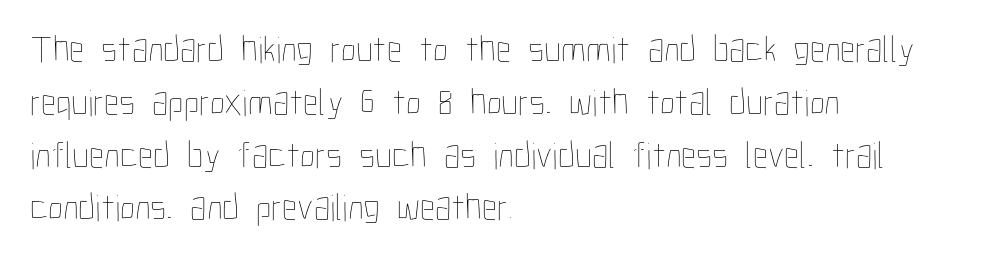
The image shows 38 px thin, condensed type, upright; set left-aligned, normal line spacing (1.39x), normal letter spacing, not underlined; low stroke contrast and a medium x-height.
